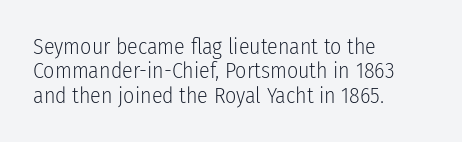
Notice how the stems are strictly vertical — no italics here. These glyphs show unthickened strokes, regular width or finer. The specimen omits any rule beneath the text block's lines. A classic flush-left, rag-right setting is used for this passage. Tracking here is standard; glyphs follow each other at the usual distance. If you measured baseline to baseline, you'd find a short distance.
